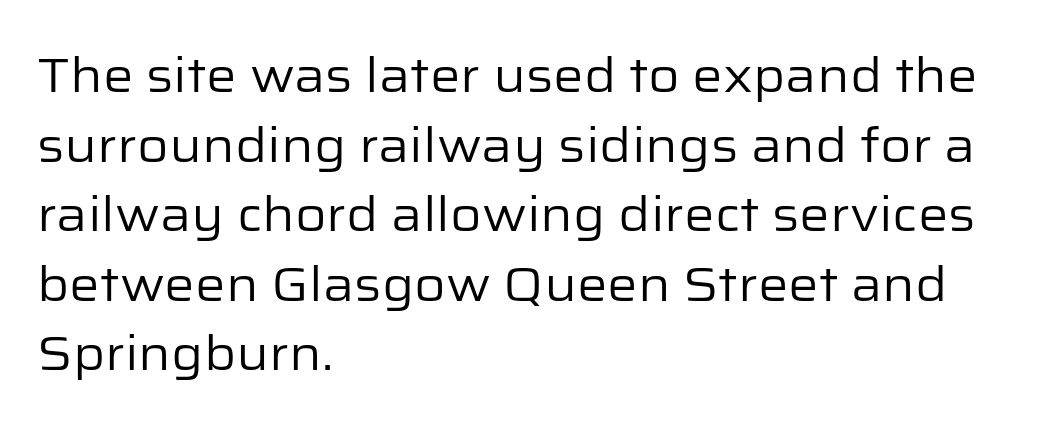
The image shows 48 px regular-weight sans-serif type, upright; set left-aligned, normal line spacing (1.45x), normal letter spacing, not underlined; low stroke contrast and a medium x-height.
